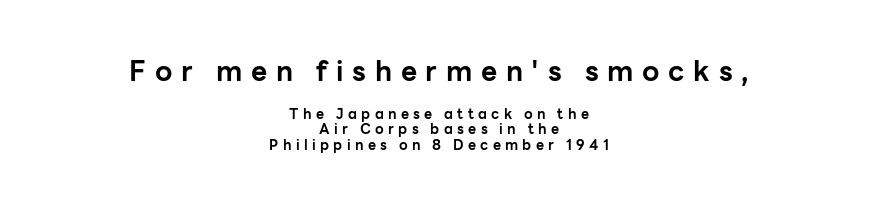
{"serif": "no", "italic": "no", "bold": "yes", "weight": "bold", "width": "normal", "stroke_contrast": "low", "x_height": "medium", "monospaced": "no", "underline": "no", "align": "center", "line_spacing": "tight", "line_spacing_ratio": 1.12, "letter_spacing": "wide", "letter_spacing_em": 0.31, "larger_block": "first", "size_ratio": 2.0, "glyph_px": 28}
